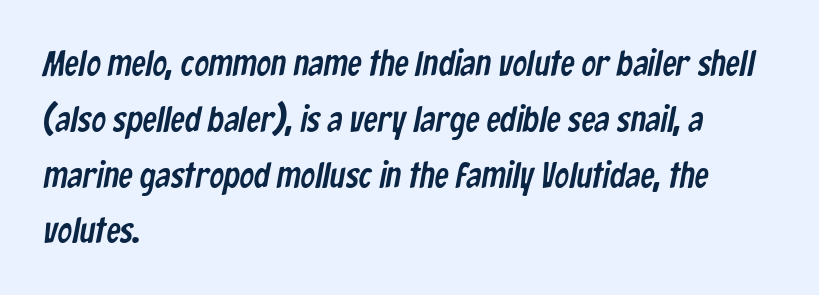
The letters sit at their default tracking, neither squeezed nor spread. Is this a sans? Yes — the strokes have no serifs. In terms of leading, this rendering sits right in the middle. Is this a fixed-width face? No — the glyphs have proportional, varying widths.
